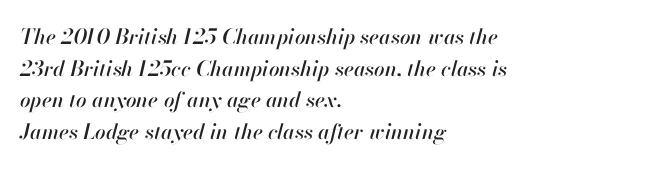
A clean baseline with only descenders dipping below it. Leading: standard. No extra tracking has been applied to these lines. It's the slanting kind of type. The compositor pushed each line to the left boundary.
